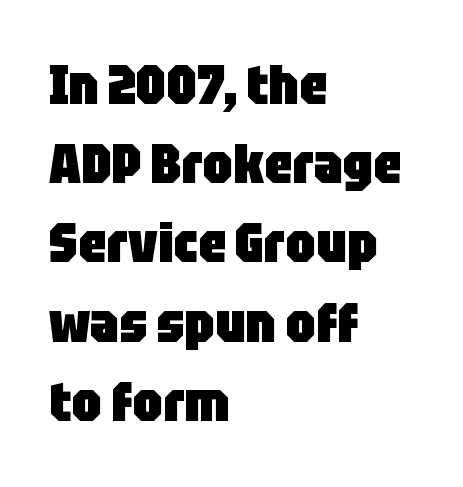
The image shows 55 px heavy, condensed sans-serif type, upright; set left-aligned, normal line spacing (1.44x), normal letter spacing, not underlined; low stroke contrast and a large x-height.
